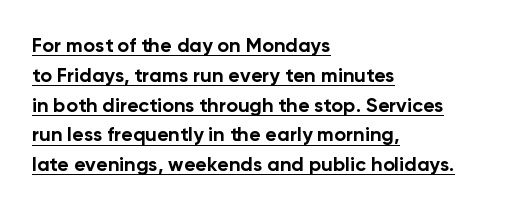
Q: Is the text bold? A: Yes.
Q: Is the text italic (slanted)? A: No, it is upright.
Q: Is the text underlined? A: Yes.
Q: How is the paragraph aligned? A: Left-aligned.
Q: Is the spacing between letters normal or unusually wide? A: Normal.
Q: Is the spacing between lines tight, normal or loose? A: Normal.
